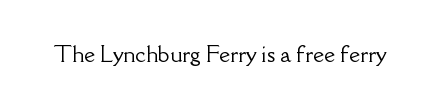
Q: Is the text italic (slanted)? A: No, it is upright.
Q: Is the text underlined? A: No.
Q: Is the spacing between letters normal or unusually wide? A: Normal.
